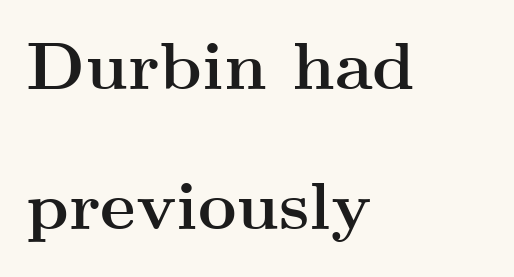
The image shows 67 px semibold, wide serif type, upright; set left-aligned, loose line spacing (2.09x), normal letter spacing, not underlined; medium stroke contrast and a small x-height.
